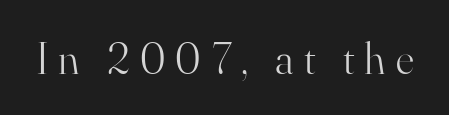
The image shows 45 px light serif type, upright; set unusually wide letter spacing (+0.22 em), not underlined; high stroke contrast and a small x-height.
